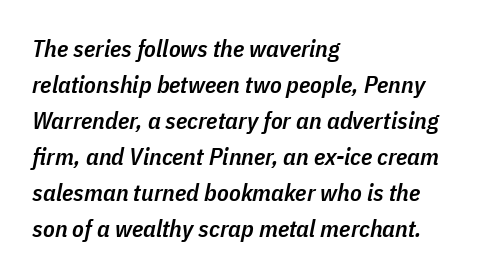
The image shows 24 px text type, italic (leaning right); set left-aligned, normal line spacing (1.5x), normal letter spacing, not underlined.
